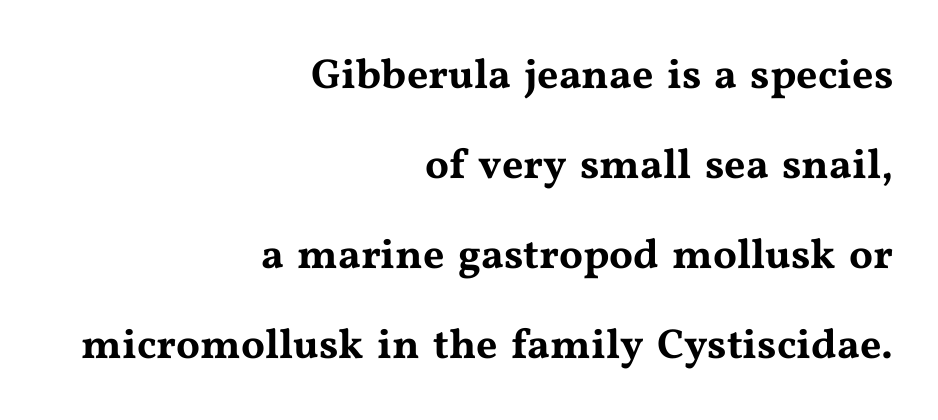
{"serif": "yes", "italic": "no", "width": "wide", "stroke_contrast": "medium", "x_height": "medium", "monospaced": "no", "underline": "no", "align": "right", "line_spacing": "loose", "line_spacing_ratio": 2.14, "letter_spacing": "normal", "letter_spacing_em": 0.0, "glyph_px": 42}
